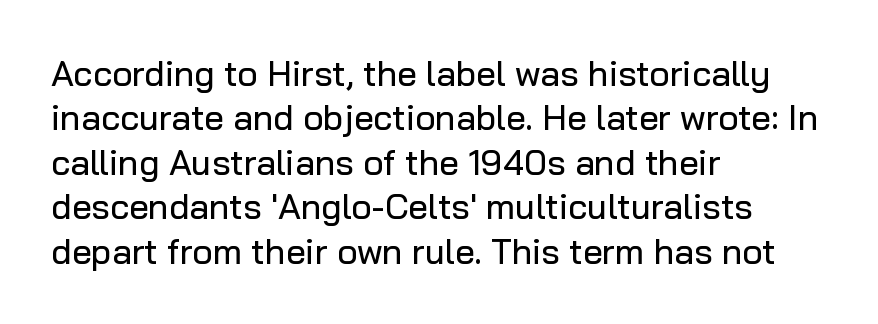
{"serif": "no", "italic": "no", "width": "normal", "stroke_contrast": "low", "x_height": "medium", "monospaced": "no", "underline": "no", "align": "left", "line_spacing": "normal", "line_spacing_ratio": 1.27, "letter_spacing": "normal", "letter_spacing_em": 0.0, "glyph_px": 35}
